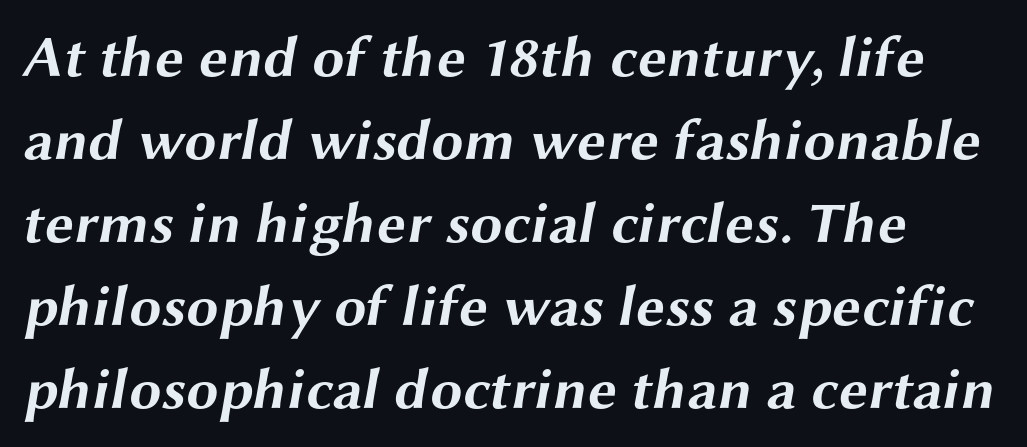
{"serif": "no", "bold": "yes", "weight": "bold", "width": "wide", "stroke_contrast": "medium", "x_height": "medium", "monospaced": "no", "underline": "no", "line_spacing": "normal", "line_spacing_ratio": 1.43, "letter_spacing": "normal", "letter_spacing_em": 0.0, "glyph_px": 58}
